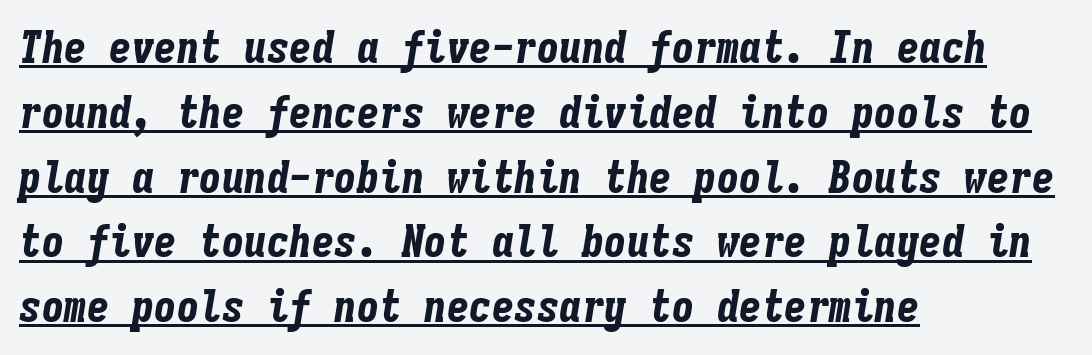
I'd describe the lettering as bold — thick and assertive. You can tell it's italic because the verticals aren't actually vertical. A typographer would call this underscored text. If you drew a ruler down the left edge, every line would touch it. The line-height multiplier appears to be the usual default. Tracking here is standard; glyphs follow each other at the usual distance.
